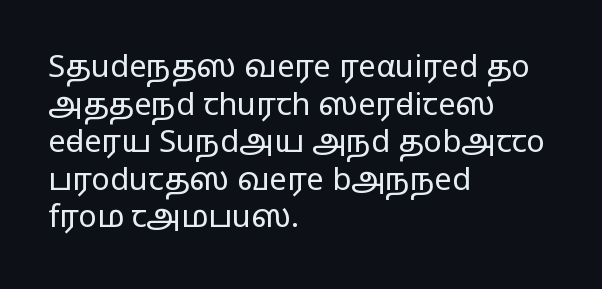
The image shows 31 px regular-weight, wide sans-serif type, upright; set left-aligned, line spacing 1.21x, normal letter spacing, not underlined; low stroke contrast and a medium x-height.
